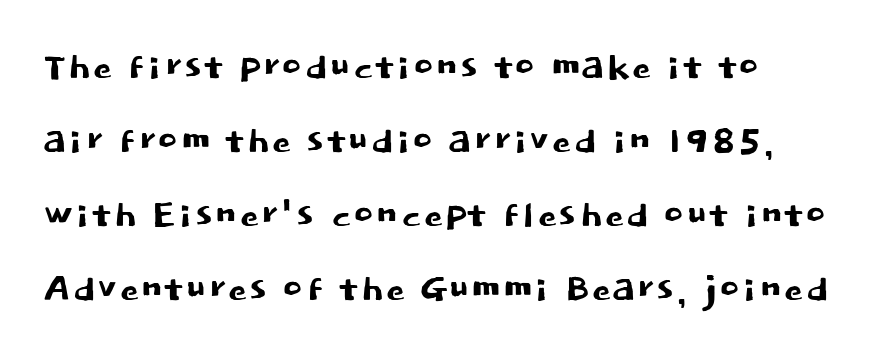
Font category for this specimen: sans-serif. Ordinary non-slanted type is in use. Note the varied advance widths — an 'i' is clearly narrower than an 'm'. The rows are spaced the way most documents space them. Type without underlining. Characters follow at the spacing the type designer built in.
